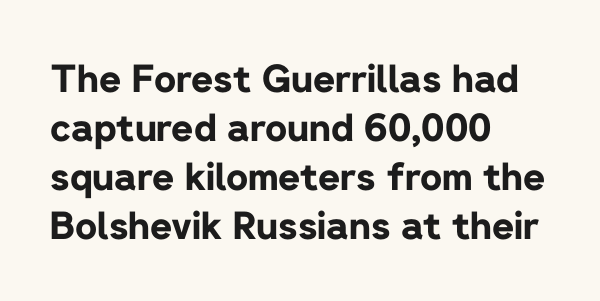
Q: Is the text bold? A: Yes.
Q: Is the text italic (slanted)? A: No, it is upright.
Q: Is the typeface a serif or a sans-serif typeface? A: Sans-serif.
Q: Is the text underlined? A: No.
Q: How is the paragraph aligned? A: Left-aligned.
Q: Is the spacing between letters normal or unusually wide? A: Normal.
Q: Is the spacing between lines tight, normal or loose? A: Normal.
Q: Width (condensed, normal, or wide)? A: Normal.
Q: Stroke contrast? A: Low.
Q: x-height? A: Medium.
Q: Monospaced? A: No.
